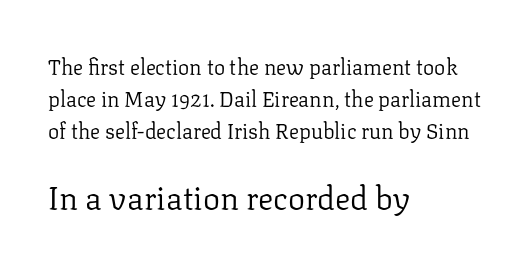
Q: Is the text bold? A: No.
Q: Is the text italic (slanted)? A: No, it is upright.
Q: Is the typeface a serif or a sans-serif typeface? A: Serif.
Q: Is the text underlined? A: No.
Q: How is the paragraph aligned? A: Left-aligned.
Q: Is the spacing between letters normal or unusually wide? A: Normal.
Q: Is the spacing between lines tight, normal or loose? A: Normal.
Q: Which block of text is set in a larger size, the first (top) or the second (bottom)? A: The second (bottom) one.
Q: Width (condensed, normal, or wide)? A: Normal.
Q: Stroke contrast? A: Low.
Q: x-height? A: Medium.
Q: Monospaced? A: No.
